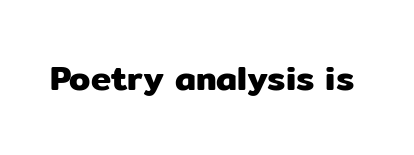
{"serif": "no", "italic": "no", "width": "normal", "stroke_contrast": "low", "x_height": "medium", "monospaced": "no", "underline": "no", "letter_spacing": "normal", "letter_spacing_em": 0.0, "glyph_px": 34}
